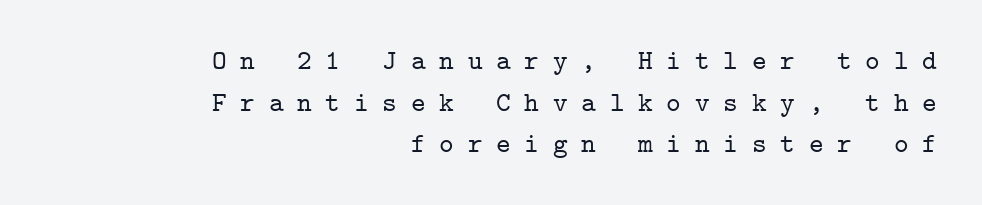
{"serif": "yes", "italic": "no", "width": "normal", "stroke_contrast": "low", "x_height": "medium", "monospaced": "yes", "underline": "no", "align": "right", "line_spacing": "normal", "line_spacing_ratio": 1.49, "letter_spacing": "wide", "letter_spacing_em": 0.49, "glyph_px": 28}
